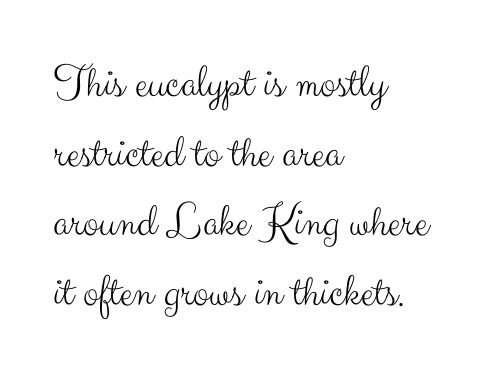
Q: Is the text bold? A: No.
Q: Is the text italic (slanted)? A: Yes.
Q: Is the typeface a serif or a sans-serif typeface? A: Sans-serif.
Q: Is the text underlined? A: No.
Q: How is the paragraph aligned? A: Left-aligned.
Q: Is the spacing between letters normal or unusually wide? A: Normal.
Q: Is the spacing between lines tight, normal or loose? A: Normal.
Q: Width (condensed, normal, or wide)? A: Normal.
Q: Stroke contrast? A: Medium.
Q: x-height? A: Small.
Q: Monospaced? A: No.
